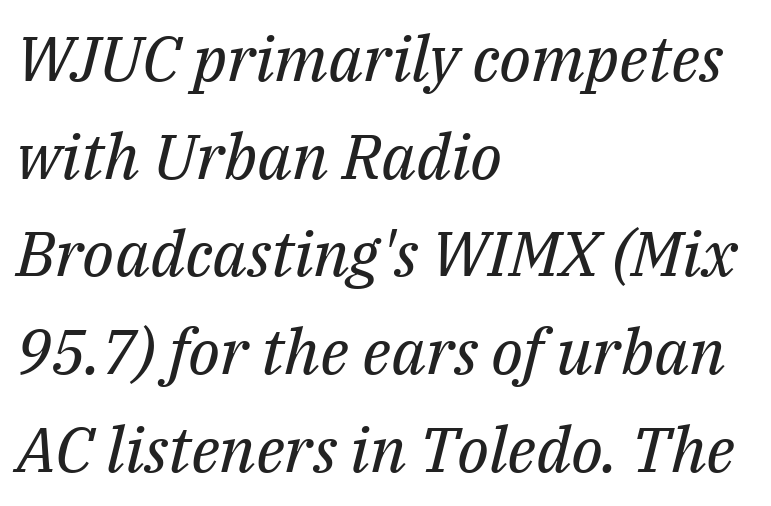
Q: Is the text bold? A: No.
Q: Is the text italic (slanted)? A: Yes, it leans right by about 14 degrees.
Q: Is the typeface a serif or a sans-serif typeface? A: Serif.
Q: Is the text underlined? A: No.
Q: How is the paragraph aligned? A: Left-aligned.
Q: Is the spacing between letters normal or unusually wide? A: Normal.
Q: Is the spacing between lines tight, normal or loose? A: Normal.
Q: Width (condensed, normal, or wide)? A: Normal.
Q: Stroke contrast? A: Medium.
Q: x-height? A: Medium.
Q: Monospaced? A: No.
